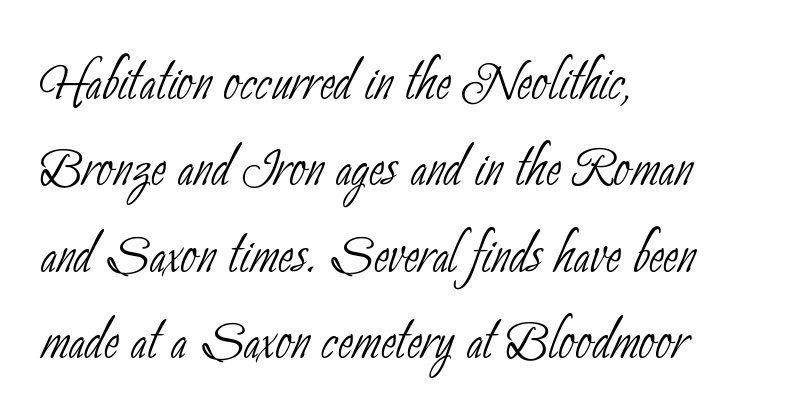
{"serif": "no", "bold": "no", "weight": "thin", "width": "condensed", "stroke_contrast": "low", "x_height": "small", "monospaced": "no", "underline": "no", "align": "left", "line_spacing_ratio": 1.2, "letter_spacing": "normal", "letter_spacing_em": 0.0, "glyph_px": 72}
